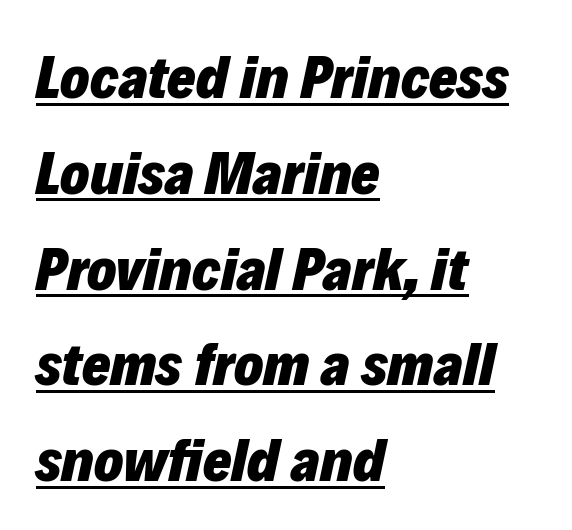
{"italic": "yes", "lean": "right", "slant_degrees": 12, "bold": "yes", "weight": "heavy", "width": "normal", "stroke_contrast": "low", "x_height": "medium", "monospaced": "no", "underline": "yes", "align": "left", "line_spacing": "normal", "line_spacing_ratio": 1.57, "letter_spacing": "normal", "letter_spacing_em": 0.0, "glyph_px": 61}
